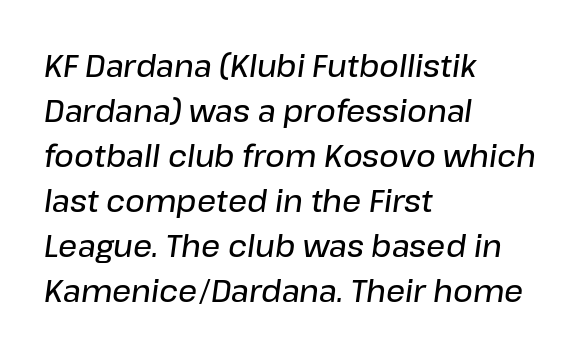
The image shows 30 px semibold type, italic (leaning right); set left-aligned, normal line spacing (1.5x), normal letter spacing, not underlined; low stroke contrast and a medium x-height.
